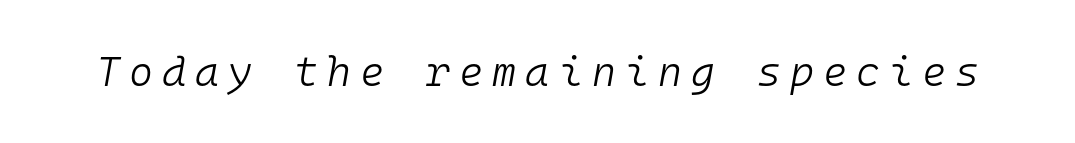
Q: Is the text bold? A: No.
Q: Is the text italic (slanted)? A: Yes, it leans right by about 10 degrees.
Q: Is the text underlined? A: No.
Q: Is the spacing between letters normal or unusually wide? A: Unusually wide.
Q: Width (condensed, normal, or wide)? A: Normal.
Q: Stroke contrast? A: Low.
Q: x-height? A: Medium.
Q: Monospaced? A: Yes.
